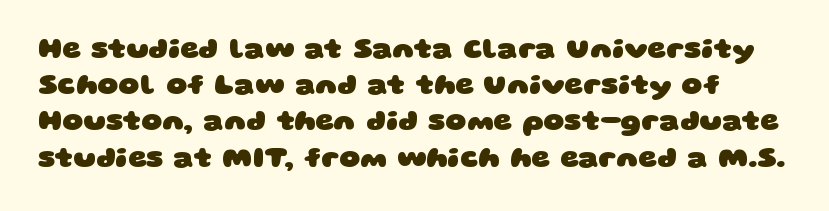
Q: Is the text bold? A: Yes.
Q: Is the typeface a serif or a sans-serif typeface? A: Sans-serif.
Q: Is the text underlined? A: No.
Q: Is the spacing between letters normal or unusually wide? A: Normal.
Q: Is the spacing between lines tight, normal or loose? A: Normal.
Q: Width (condensed, normal, or wide)? A: Wide.
Q: Stroke contrast? A: Low.
Q: x-height? A: Large.
Q: Monospaced? A: No.
